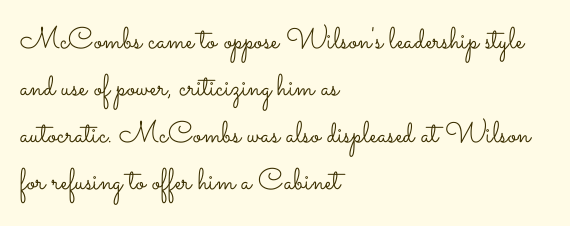
Q: Is the text bold? A: No.
Q: Is the text italic (slanted)? A: Yes.
Q: Is the text underlined? A: No.
Q: How is the paragraph aligned? A: Left-aligned.
Q: Is the spacing between letters normal or unusually wide? A: Normal.
Q: Is the spacing between lines tight, normal or loose? A: Normal.
Q: Width (condensed, normal, or wide)? A: Wide.
Q: Stroke contrast? A: Low.
Q: x-height? A: Small.
Q: Monospaced? A: No.
